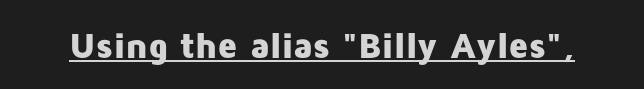
Characters remain perfectly vertical along every line. Stroke terminals: plain, sans-serif. Note the varied advance widths — an 'i' is clearly narrower than an 'm'. Looks like someone drew a line under every word here. Strokes here are thick enough to call this a true bold.
